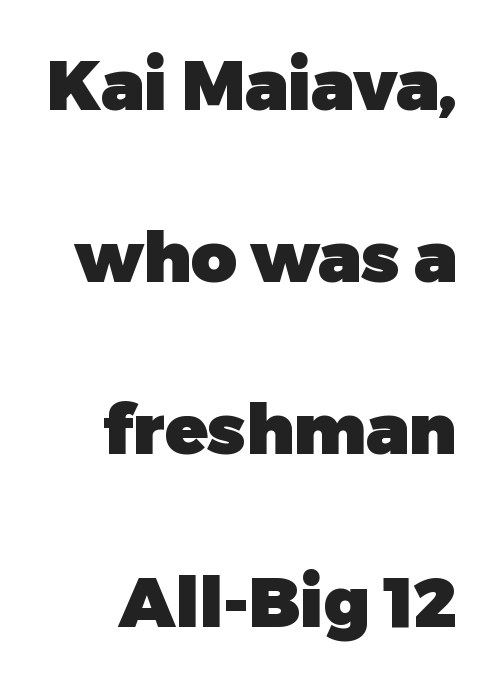
Q: Is the text bold? A: Yes.
Q: Is the text italic (slanted)? A: No, it is upright.
Q: Is the typeface a serif or a sans-serif typeface? A: Sans-serif.
Q: Is the text underlined? A: No.
Q: Is the spacing between letters normal or unusually wide? A: Normal.
Q: Is the spacing between lines tight, normal or loose? A: Loose.
Q: Width (condensed, normal, or wide)? A: Normal.
Q: Stroke contrast? A: Low.
Q: x-height? A: Medium.
Q: Monospaced? A: No.
